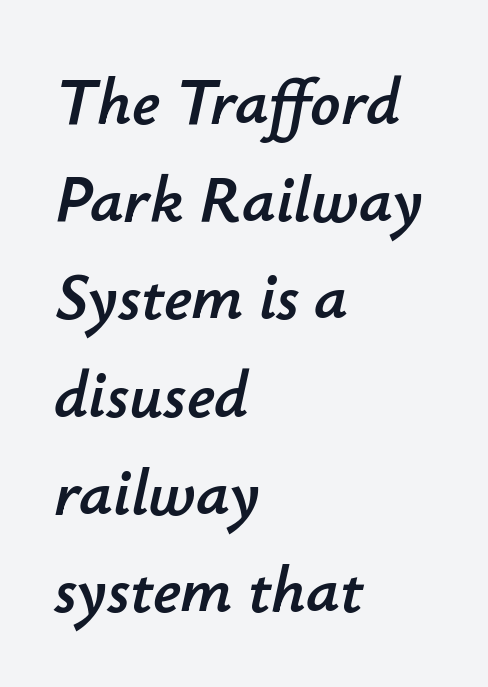
{"italic": "yes", "lean": "right", "slant_degrees": 12, "width": "normal", "stroke_contrast": "low", "x_height": "small", "monospaced": "no", "underline": "no", "align": "left", "line_spacing": "normal", "line_spacing_ratio": 1.48, "letter_spacing": "normal", "letter_spacing_em": 0.0, "glyph_px": 66}
